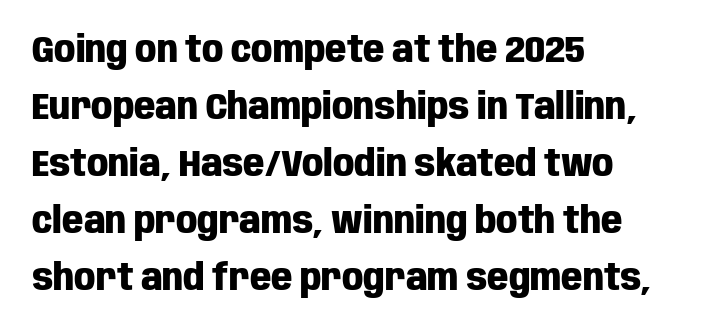
The type is set solid horizontally, with unmodified tracking. The designer went with a sans here, leaving each stem footless. Line beginnings align vertically; line endings do not. Heavy, bold letterforms.
